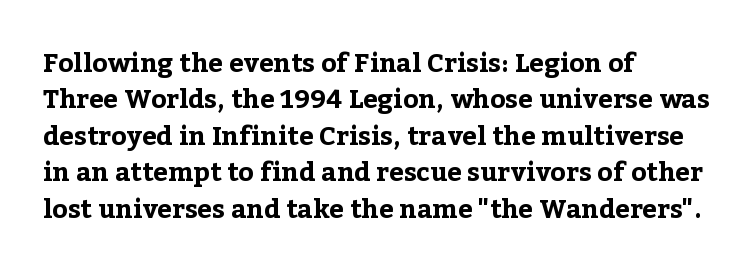
{"italic": "no", "bold": "yes", "underline": "no", "align": "left", "line_spacing": "normal", "line_spacing_ratio": 1.4, "letter_spacing": "normal", "letter_spacing_em": 0.0, "glyph_px": 26}
